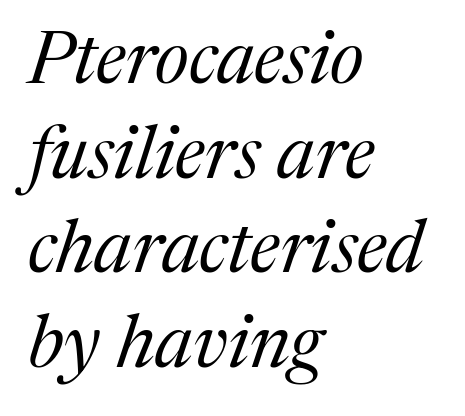
The image shows 74 px regular-weight serif type, italic (leaning right); set left-aligned, normal line spacing (1.28x), normal letter spacing, not underlined; medium stroke contrast and a medium x-height.
